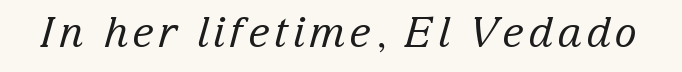
The image shows 42 px regular-weight serif type, italic (leaning right); set not underlined; low stroke contrast and a medium x-height.
